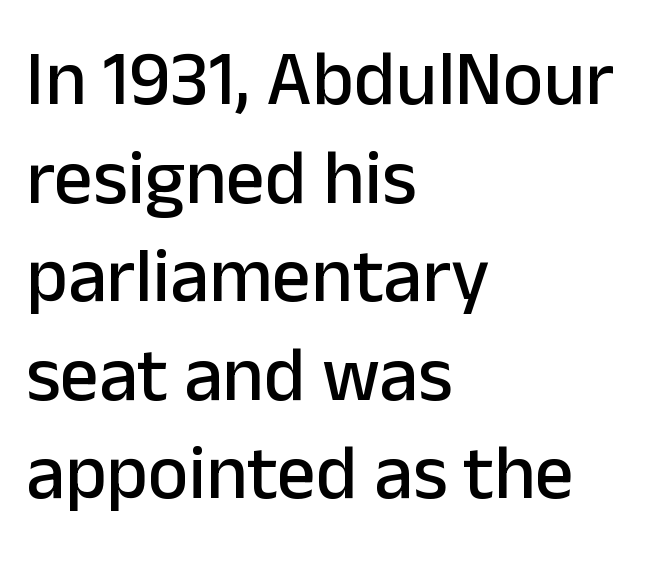
The image shows 77 px sans-serif type, upright; set left-aligned, normal line spacing (1.28x), normal letter spacing, not underlined; low stroke contrast and a medium x-height.
